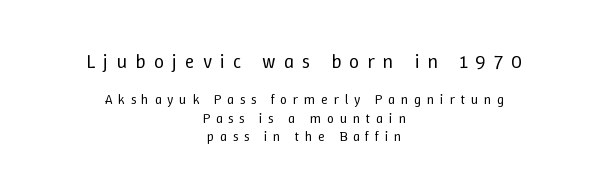
Q: Is the text bold? A: No.
Q: Is the text italic (slanted)? A: No, it is upright.
Q: Is the text underlined? A: No.
Q: How is the paragraph aligned? A: Centered.
Q: Is the spacing between letters normal or unusually wide? A: Unusually wide.
Q: Is the spacing between lines tight, normal or loose? A: Normal.
Q: Which block of text is set in a larger size, the first (top) or the second (bottom)? A: The first (top) one.
